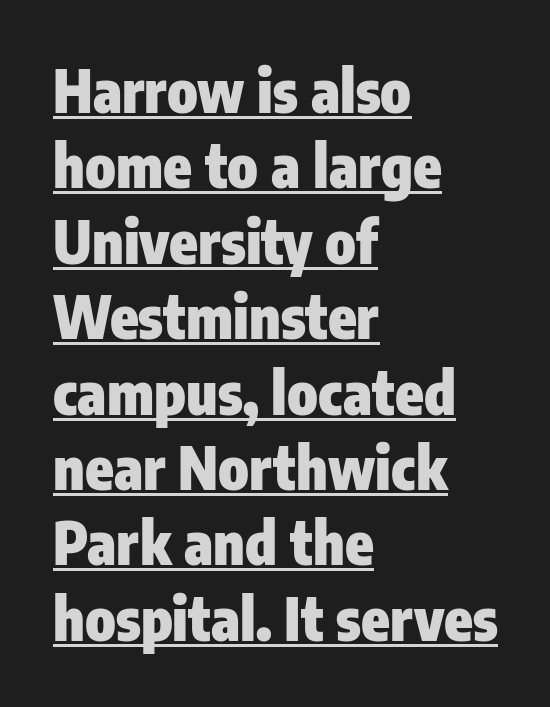
{"serif": "no", "italic": "no", "bold": "yes", "weight": "heavy", "width": "condensed", "stroke_contrast": "low", "x_height": "medium", "monospaced": "no", "underline": "yes", "align": "left", "line_spacing": "normal", "line_spacing_ratio": 1.3, "letter_spacing": "normal", "letter_spacing_em": 0.0, "glyph_px": 58}
